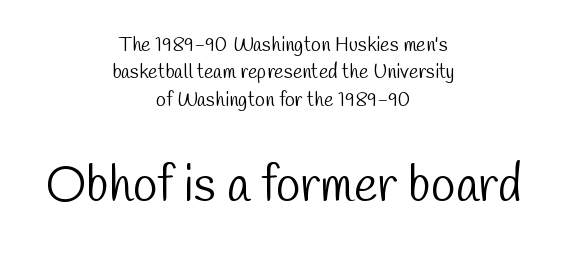
Q: Is the text bold? A: No.
Q: Is the typeface a serif or a sans-serif typeface? A: Sans-serif.
Q: Is the text underlined? A: No.
Q: How is the paragraph aligned? A: Centered.
Q: Is the spacing between letters normal or unusually wide? A: Normal.
Q: Is the spacing between lines tight, normal or loose? A: Normal.
Q: Which block of text is set in a larger size, the first (top) or the second (bottom)? A: The second (bottom) one.
Q: Width (condensed, normal, or wide)? A: Condensed.
Q: Stroke contrast? A: Low.
Q: x-height? A: Medium.
Q: Monospaced? A: No.
